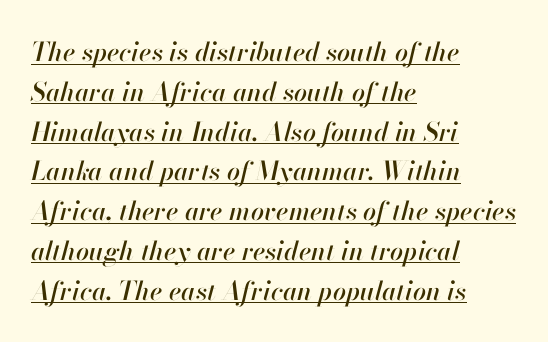
The typography opts for an oblique posture over an upright one. Spacing between characters is what you'd get straight out of the box. Line starts are locked; line ends wander. Successive baselines arrive at the customary interval. This rendering features underlined lettering.
